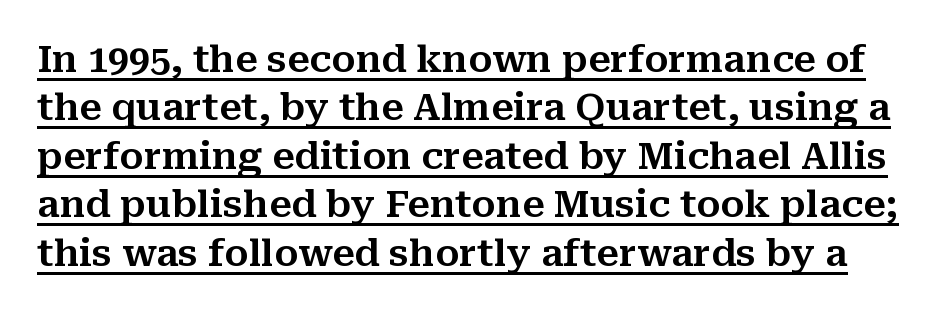
Like a heading marked for emphasis, these lines bear an underscore. Reading down the column, the eye jumps a familiar distance to each next line. Designer's note — italics off, roman on. You could not count columns in this text — the font is proportionally spaced. The designer went with a serif here, giving each stem small feet. There is no visible air inserted between adjacent glyphs.
